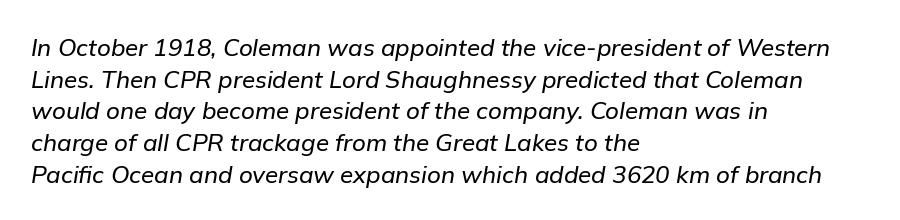
{"italic": "yes", "lean": "right", "slant_degrees": 9, "underline": "no", "align": "left", "line_spacing": "normal", "line_spacing_ratio": 1.32, "letter_spacing": "normal", "letter_spacing_em": 0.0, "glyph_px": 24}
